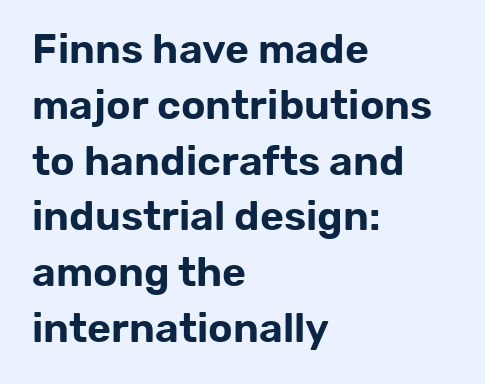
{"serif": "no", "italic": "no", "width": "normal", "stroke_contrast": "low", "x_height": "medium", "monospaced": "no", "underline": "no", "align": "left", "line_spacing": "normal", "line_spacing_ratio": 1.36, "letter_spacing": "normal", "letter_spacing_em": 0.0, "glyph_px": 41}
